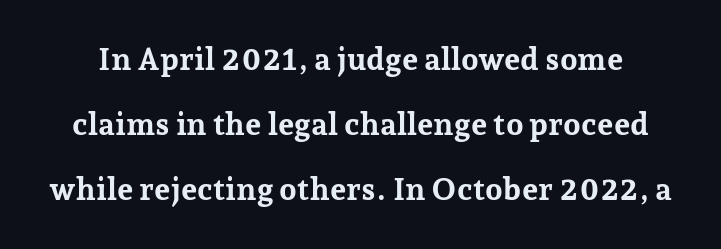
The image shows 31 px bold serif type, upright; set loose line spacing (2.1x), normal letter spacing, not underlined; low stroke contrast and a medium x-height.
